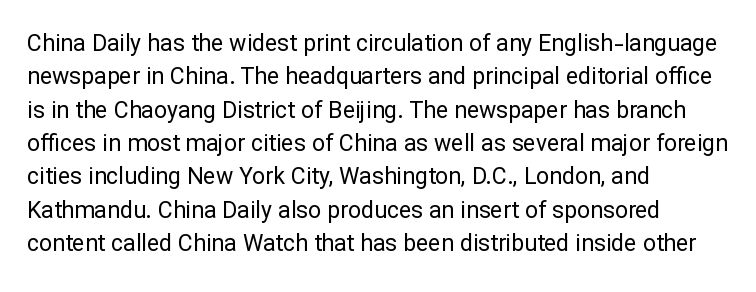
{"italic": "no", "bold": "no", "underline": "no", "align": "left", "line_spacing": "normal", "line_spacing_ratio": 1.45, "letter_spacing": "normal", "letter_spacing_em": 0.0, "glyph_px": 23}
